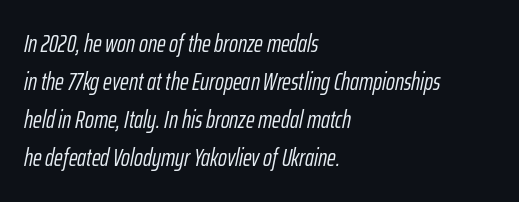
Q: Is the text bold? A: No.
Q: Is the text italic (slanted)? A: Yes, it leans right by about 12 degrees.
Q: Is the text underlined? A: No.
Q: How is the paragraph aligned? A: Left-aligned.
Q: Is the spacing between letters normal or unusually wide? A: Normal.
Q: Is the spacing between lines tight, normal or loose? A: Normal.
